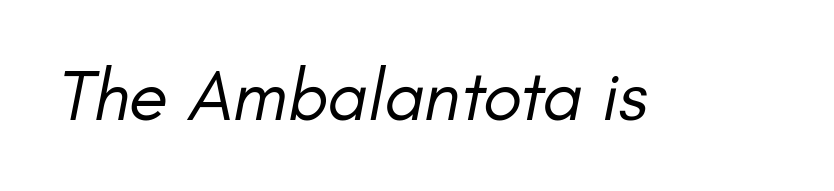
The image shows 72 px regular-weight type, italic (leaning right); set normal letter spacing, not underlined; low stroke contrast and a small x-height.
